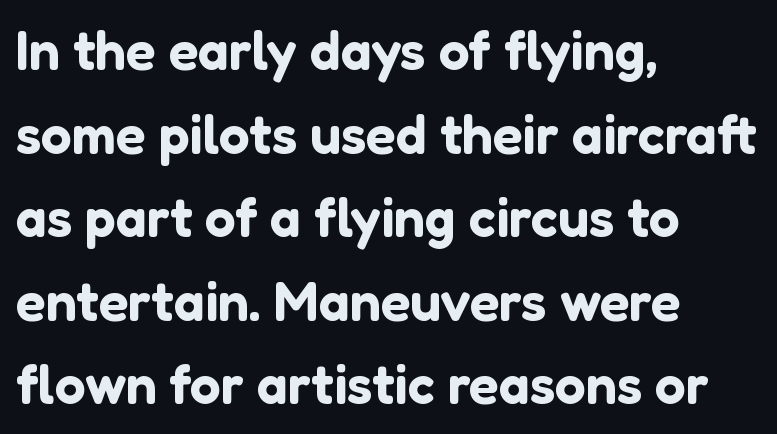
The image shows 55 px sans-serif type, upright; set left-aligned, normal line spacing (1.52x), normal letter spacing, not underlined; low stroke contrast and a medium x-height.
